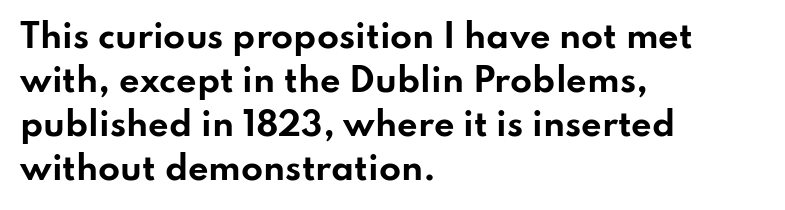
The image shows 32 px bold, wide sans-serif type, upright; set left-aligned, normal line spacing (1.38x), normal letter spacing, not underlined; low stroke contrast and a small x-height.
